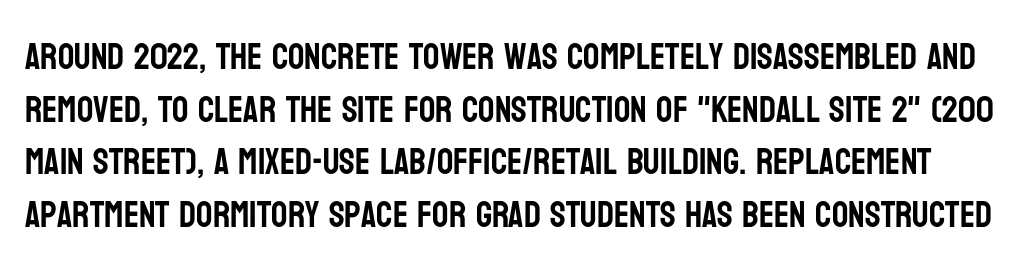
{"serif": "no", "italic": "no", "width": "condensed", "stroke_contrast": "low", "x_height": "large", "monospaced": "no", "underline": "no", "line_spacing": "normal", "line_spacing_ratio": 1.46, "letter_spacing": "normal", "letter_spacing_em": 0.0, "glyph_px": 36}
